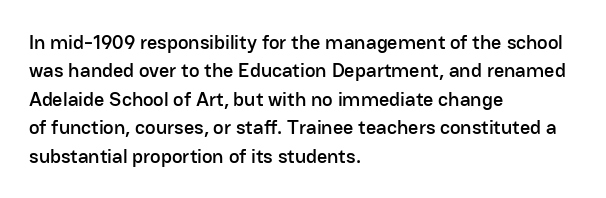
The image shows 20 px text type, upright; set left-aligned, normal line spacing (1.42x), normal letter spacing, not underlined.
